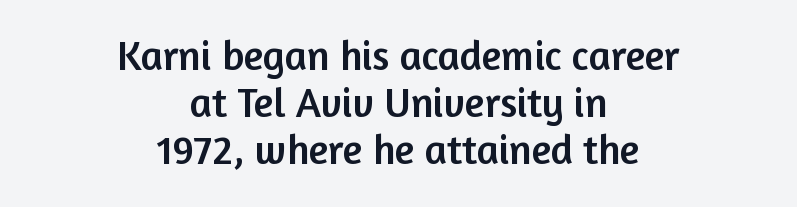
Do the letters lean? They stand straight. Typeset on center — no edge is straight. Think of a printed novel: that variable character pitch is what you see here. Note: no serifs on the glyphs. Honestly, the rows look squashed on top of each other.
